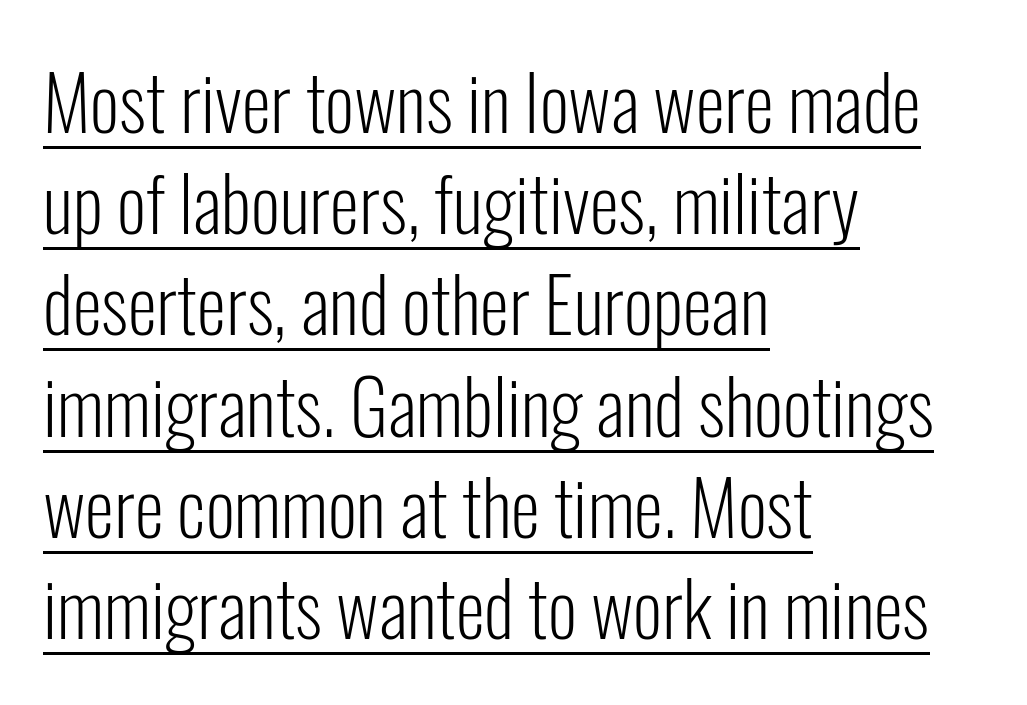
{"serif": "no", "italic": "no", "bold": "no", "weight": "light", "width": "condensed", "stroke_contrast": "low", "x_height": "medium", "monospaced": "no", "underline": "yes", "align": "left", "line_spacing": "normal", "line_spacing_ratio": 1.35, "letter_spacing": "normal", "letter_spacing_em": 0.0, "glyph_px": 75}
